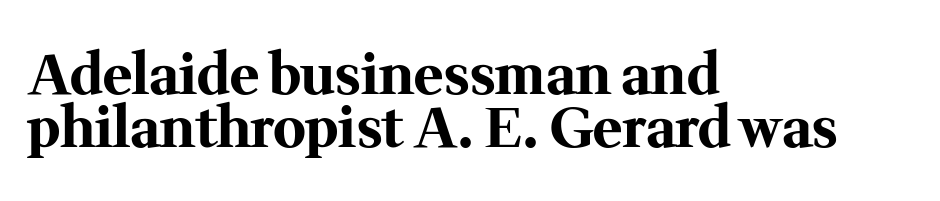
The image shows 55 px bold serif type, upright; set left-aligned, tight line spacing (0.97x), normal letter spacing, not underlined; medium stroke contrast and a medium x-height.
